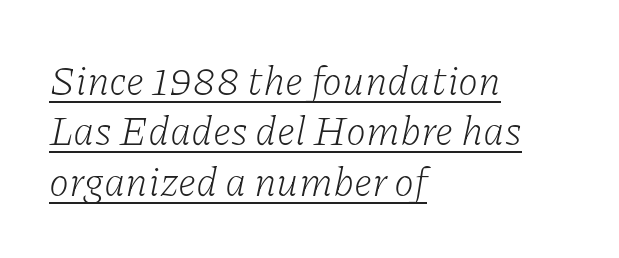
{"serif": "yes", "italic": "yes", "lean": "right", "slant_degrees": 11, "bold": "no", "weight": "light", "width": "normal", "stroke_contrast": "low", "x_height": "medium", "monospaced": "no", "underline": "yes", "align": "left", "line_spacing_ratio": 1.23, "letter_spacing": "normal", "letter_spacing_em": 0.0, "glyph_px": 41}
